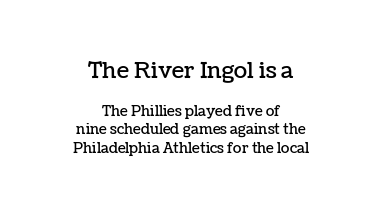
{"italic": "no", "underline": "no", "align": "center", "line_spacing": "normal", "line_spacing_ratio": 1.3, "letter_spacing": "normal", "letter_spacing_em": 0.0, "larger_block": "first", "size_ratio": 1.57, "glyph_px": 22}
